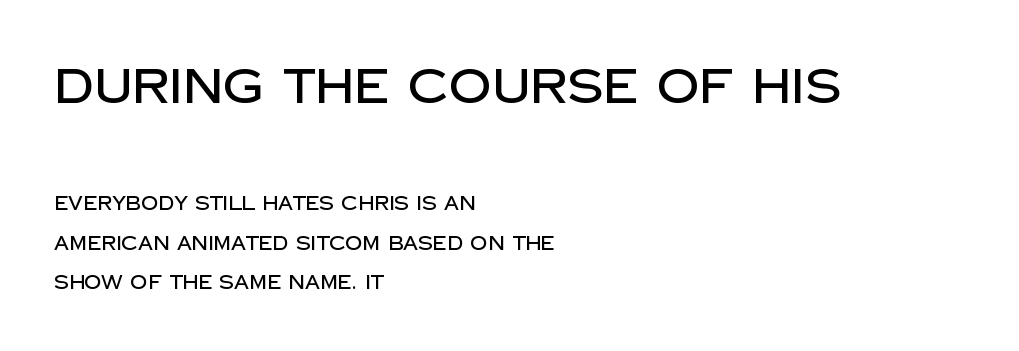
Q: Is the text italic (slanted)? A: No, it is upright.
Q: Is the typeface a serif or a sans-serif typeface? A: Sans-serif.
Q: Is the text underlined? A: No.
Q: How is the paragraph aligned? A: Left-aligned.
Q: Is the spacing between letters normal or unusually wide? A: Normal.
Q: Is the spacing between lines tight, normal or loose? A: Loose.
Q: Which block of text is set in a larger size, the first (top) or the second (bottom)? A: The first (top) one.
Q: Width (condensed, normal, or wide)? A: Normal.
Q: Stroke contrast? A: Low.
Q: x-height? A: Large.
Q: Monospaced? A: No.
